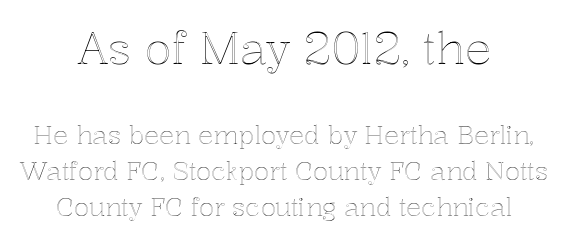
Each letter keeps its own natural width here, so spacing adapts to shape. Glance below the letters and you will spot only blank space. Rendered with straight, roman letterforms. Quick note: interline space is typical.
